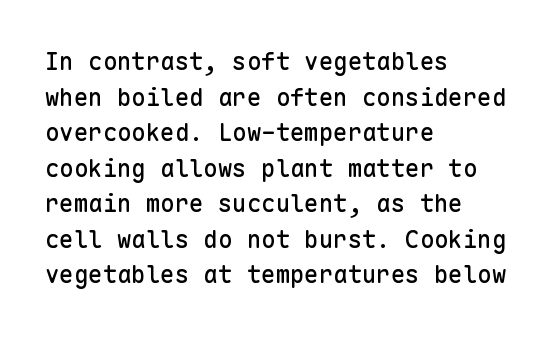
The image shows 24 px text type, upright; set left-aligned, normal line spacing (1.48x), normal letter spacing, not underlined.
